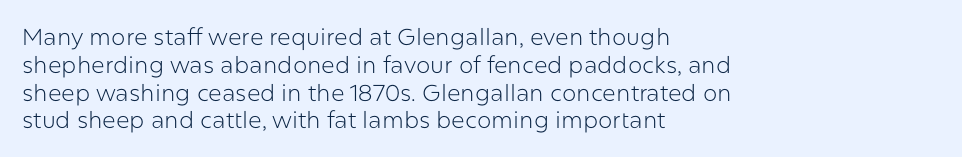
The image shows 23 px text type, upright; set left-aligned, line spacing 1.21x, normal letter spacing, not underlined.
